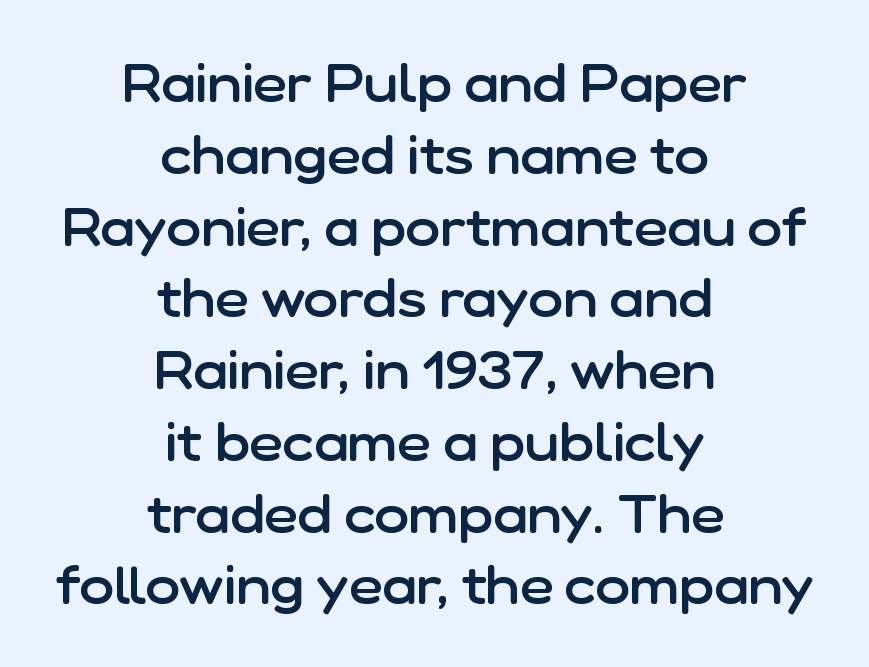
{"serif": "no", "italic": "no", "bold": "semi", "weight": "semibold", "width": "normal", "stroke_contrast": "low", "x_height": "medium", "monospaced": "no", "underline": "no", "align": "center", "line_spacing": "normal", "line_spacing_ratio": 1.38, "letter_spacing": "normal", "letter_spacing_em": 0.0, "glyph_px": 52}
